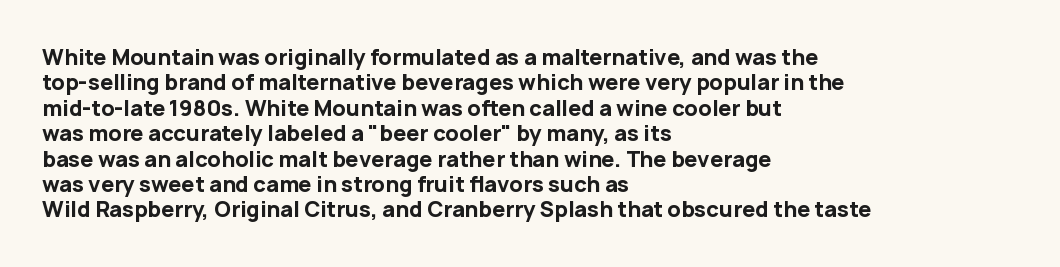
Q: Is the text bold? A: Yes.
Q: Is the text italic (slanted)? A: No, it is upright.
Q: Is the text underlined? A: No.
Q: How is the paragraph aligned? A: Left-aligned.
Q: Is the spacing between letters normal or unusually wide? A: Normal.
